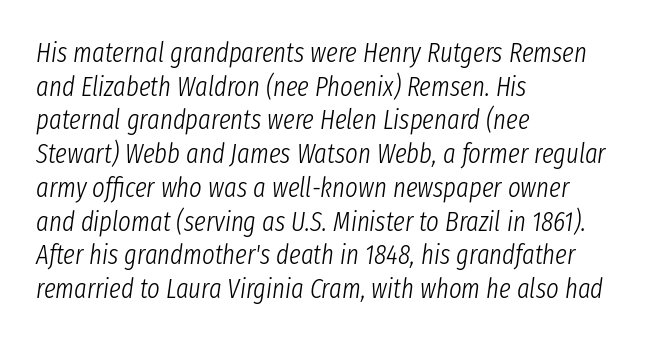
{"italic": "yes", "lean": "right", "slant_degrees": 8, "bold": "no", "underline": "no", "align": "left", "line_spacing": "normal", "line_spacing_ratio": 1.25, "letter_spacing": "normal", "letter_spacing_em": 0.0, "glyph_px": 27}
